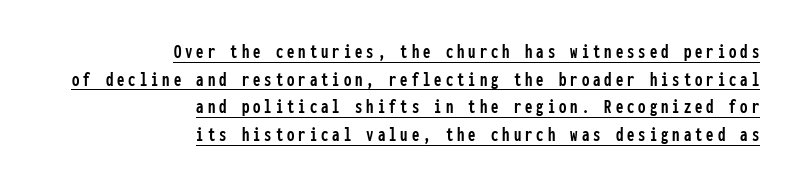
The line-height multiplier appears to be the usual default. Vertical strokes here are truly vertical. Which margin do the lines hug? The right one — the left edge is uneven. A rule runs beneath these lines of type.
